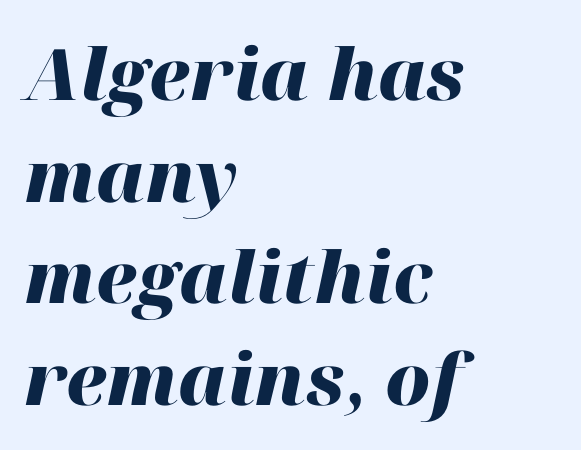
Q: Is the text bold? A: Yes.
Q: Is the text italic (slanted)? A: Yes, it leans right by about 12 degrees.
Q: Is the text underlined? A: No.
Q: How is the paragraph aligned? A: Left-aligned.
Q: Is the spacing between letters normal or unusually wide? A: Normal.
Q: Is the spacing between lines tight, normal or loose? A: Normal.
Q: Width (condensed, normal, or wide)? A: Normal.
Q: Stroke contrast? A: High.
Q: x-height? A: Medium.
Q: Monospaced? A: No.
